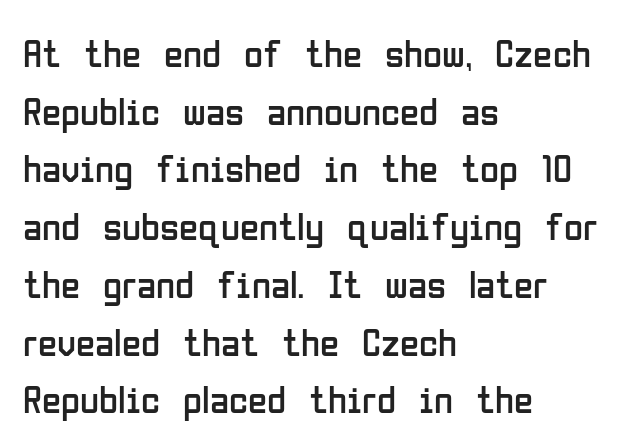
{"serif": "no", "italic": "no", "bold": "no", "weight": "regular", "width": "condensed", "stroke_contrast": "low", "x_height": "medium", "monospaced": "no", "underline": "no", "align": "left", "line_spacing": "normal", "line_spacing_ratio": 1.48, "letter_spacing": "normal", "letter_spacing_em": 0.0, "glyph_px": 39}
